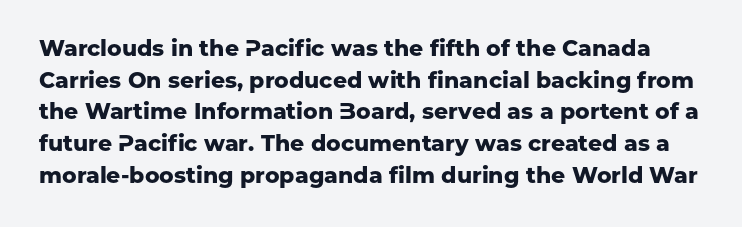
The image shows 22 px bold type, upright; set normal line spacing (1.44x), normal letter spacing, not underlined.
